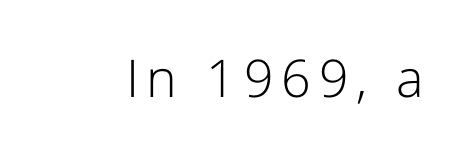
Q: Is the text bold? A: No.
Q: Is the text italic (slanted)? A: No, it is upright.
Q: Is the typeface a serif or a sans-serif typeface? A: Sans-serif.
Q: Is the text underlined? A: No.
Q: Width (condensed, normal, or wide)? A: Normal.
Q: Stroke contrast? A: Low.
Q: x-height? A: Medium.
Q: Monospaced? A: No.
